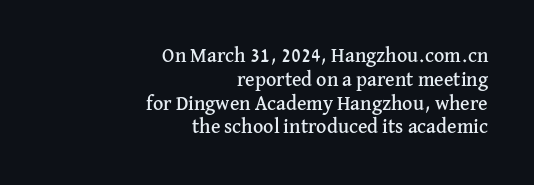
The image shows 20 px text type, upright; set right-aligned, line spacing 1.19x, normal letter spacing, not underlined.
